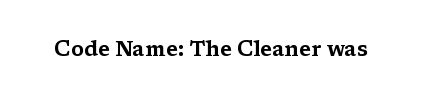
{"italic": "no", "underline": "no", "letter_spacing": "normal", "letter_spacing_em": 0.0, "glyph_px": 21}
